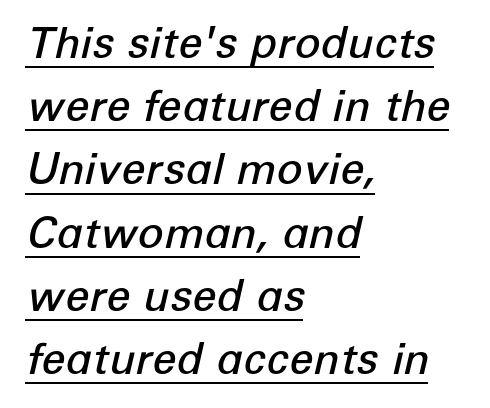
{"italic": "yes", "lean": "right", "slant_degrees": 12, "bold": "semi", "weight": "semibold", "width": "normal", "stroke_contrast": "low", "x_height": "medium", "monospaced": "no", "underline": "yes", "align": "left", "line_spacing": "normal", "line_spacing_ratio": 1.47, "letter_spacing": "normal", "letter_spacing_em": 0.0, "glyph_px": 43}
